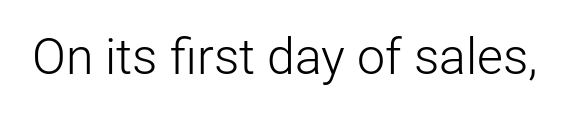
The image shows 50 px light sans-serif type, upright; set normal letter spacing, not underlined; low stroke contrast and a medium x-height.
